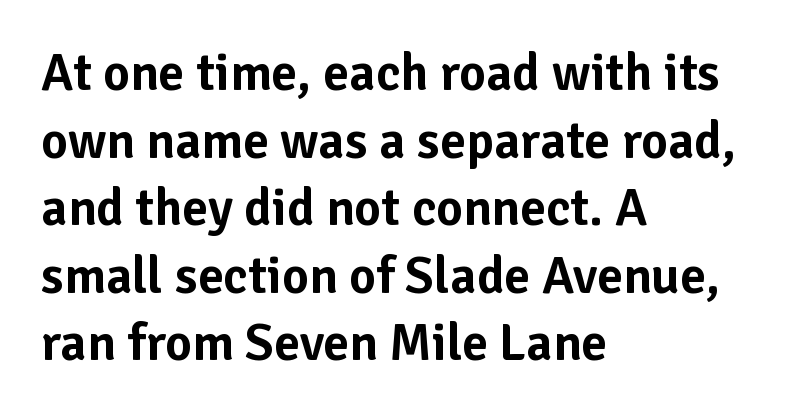
The passage shown is typed in a proportional face where columns would drift. Vertically, the passage feels balanced, rows spaced as you'd expect. The text block is weighted toward the left margin, trailing off unevenly rightward. These lines are composed in type without serifs. Standard letterfit; no display-style spreading of the glyphs. Quick note: not italic, upright.
